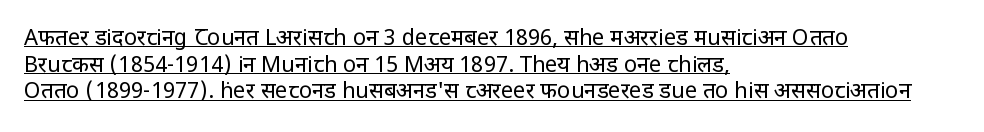
Posture: vertical. Leftover space on each line is placed entirely after the last word. In terms of letterspacing, this is plain default setting. Beneath each row of characters lies a ruled line.
